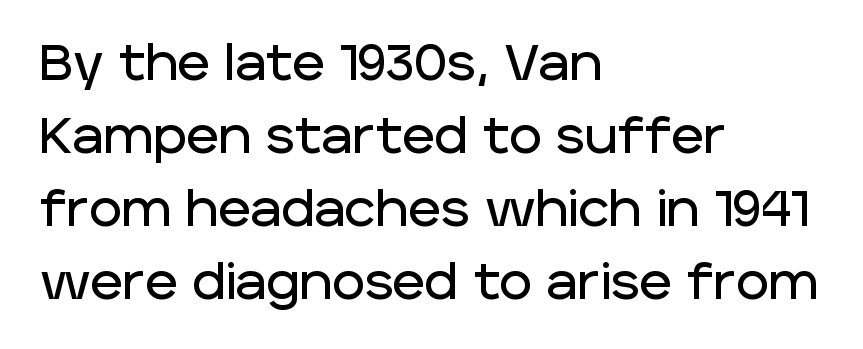
Q: Is the text italic (slanted)? A: No, it is upright.
Q: Is the typeface a serif or a sans-serif typeface? A: Sans-serif.
Q: Is the text underlined? A: No.
Q: How is the paragraph aligned? A: Left-aligned.
Q: Is the spacing between letters normal or unusually wide? A: Normal.
Q: Is the spacing between lines tight, normal or loose? A: Normal.
Q: Width (condensed, normal, or wide)? A: Normal.
Q: Stroke contrast? A: Low.
Q: x-height? A: Large.
Q: Monospaced? A: No.
